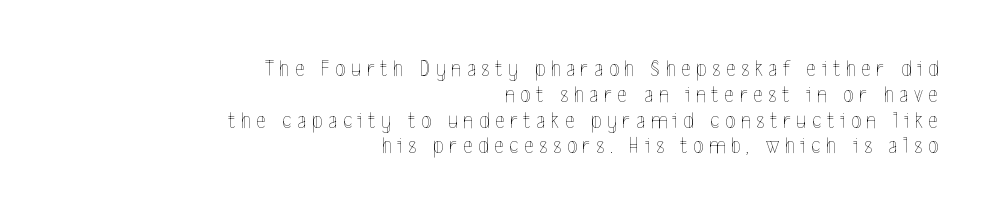
A bare baseline throughout the passage. Notice how the passage keeps a crisp vertical edge on the right only. The letters look calm and open, with moderate or lighter stems. No italicization has been applied; the sample stays upright. You could barely slide anything between these rows.
